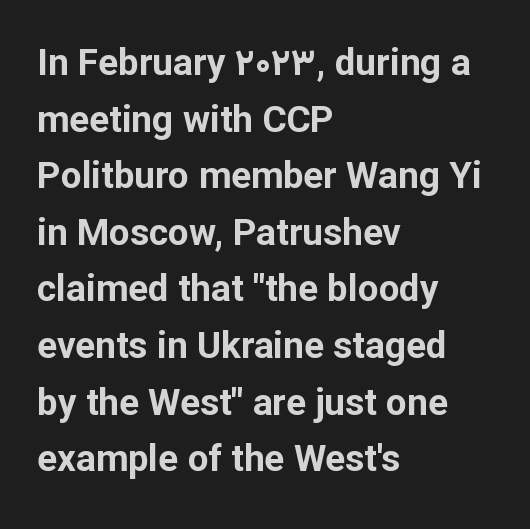
Bold? Absolutely — the strokes are thick and heavy. The paragraph shown leans on its left margin. In terms of letterform style, serifs are entirely absent. The specimen reads as upright at a glance.
